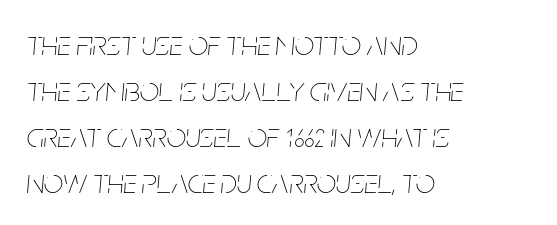
{"italic": "yes", "lean": "right", "slant_degrees": 5, "bold": "no", "weight": "thin", "width": "condensed", "stroke_contrast": "low", "x_height": "large", "monospaced": "no", "underline": "no", "align": "left", "line_spacing": "normal", "line_spacing_ratio": 1.35, "letter_spacing": "normal", "letter_spacing_em": 0.0, "glyph_px": 34}
